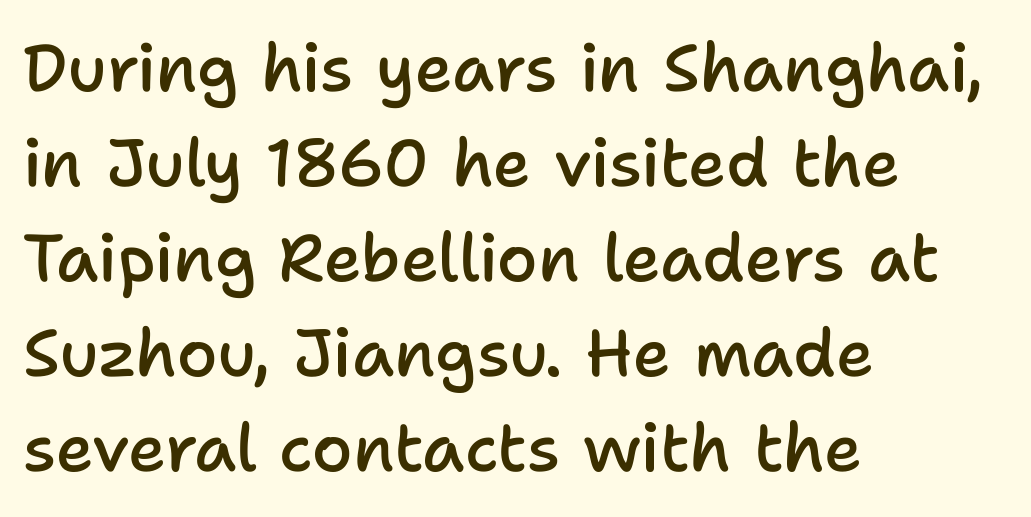
Q: Is the text bold? A: Semi-bold.
Q: Is the text italic (slanted)? A: No, it is upright.
Q: Is the typeface a serif or a sans-serif typeface? A: Sans-serif.
Q: Is the text underlined? A: No.
Q: How is the paragraph aligned? A: Left-aligned.
Q: Is the spacing between letters normal or unusually wide? A: Normal.
Q: Is the spacing between lines tight, normal or loose? A: Normal.
Q: Width (condensed, normal, or wide)? A: Normal.
Q: Stroke contrast? A: Low.
Q: x-height? A: Medium.
Q: Monospaced? A: No.
